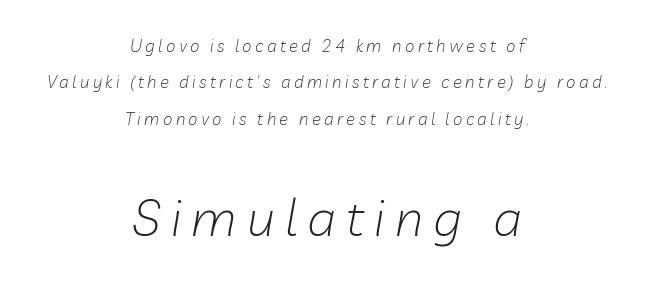
The image shows 51 px light type, italic (leaning right); set centered, loose line spacing (2.14x), unusually wide letter spacing (+0.2 em), not underlined; the second (bottom) block is 3.0x larger; low stroke contrast and a medium x-height.
